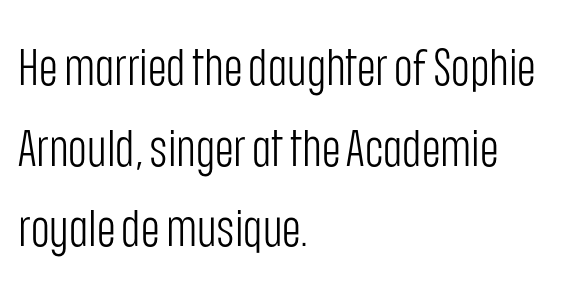
The image shows 51 px light, condensed sans-serif type, upright; set left-aligned, normal line spacing (1.58x), normal letter spacing, not underlined; low stroke contrast and a large x-height.
